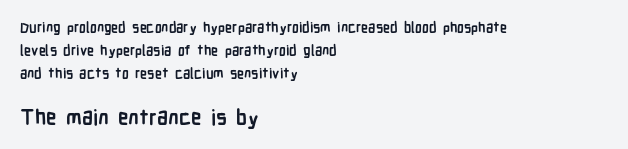
The image shows 21 px bold type, upright; set left-aligned, normal line spacing (1.66x), normal letter spacing, not underlined; the second (bottom) block is 1.5x larger.
